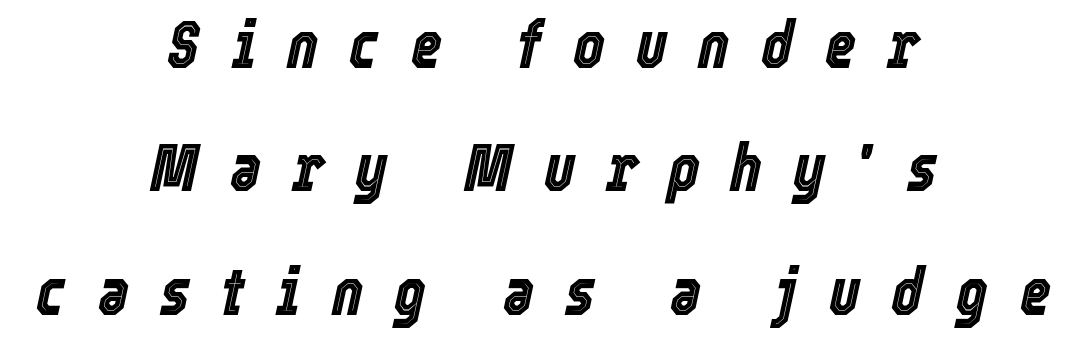
Q: Is the text italic (slanted)? A: Yes, it leans right by about 12 degrees.
Q: Is the text underlined? A: No.
Q: How is the paragraph aligned? A: Centered.
Q: Is the spacing between letters normal or unusually wide? A: Unusually wide.
Q: Width (condensed, normal, or wide)? A: Condensed.
Q: x-height? A: Medium.
Q: Monospaced? A: No.
